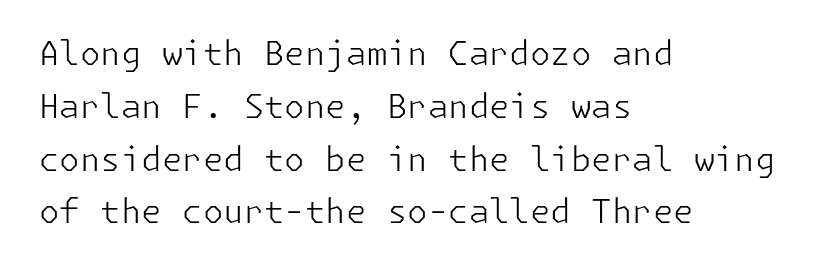
The image shows 33 px light sans-serif type, upright; set left-aligned, normal line spacing (1.6x), normal letter spacing, not underlined; low stroke contrast and a medium x-height.
